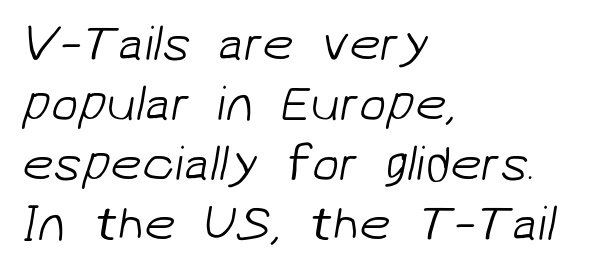
Words appear dense and cohesive because spacing is normal. The letterforms sit at book weight or below. In terms of letterform style, serifs are entirely absent. Proportional: the letters do not fall into vertical columns.
